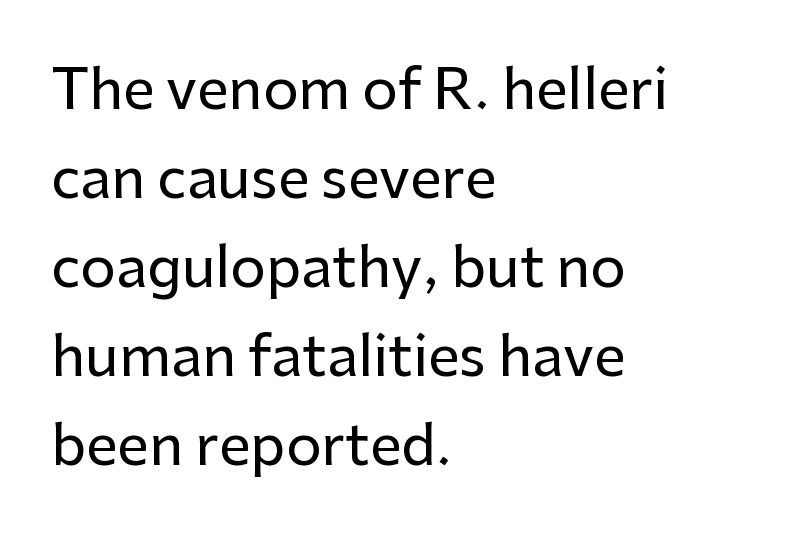
Q: Is the text italic (slanted)? A: No, it is upright.
Q: Is the typeface a serif or a sans-serif typeface? A: Sans-serif.
Q: Is the text underlined? A: No.
Q: How is the paragraph aligned? A: Left-aligned.
Q: Is the spacing between letters normal or unusually wide? A: Normal.
Q: Is the spacing between lines tight, normal or loose? A: Normal.
Q: Width (condensed, normal, or wide)? A: Normal.
Q: Stroke contrast? A: Low.
Q: x-height? A: Medium.
Q: Monospaced? A: No.
